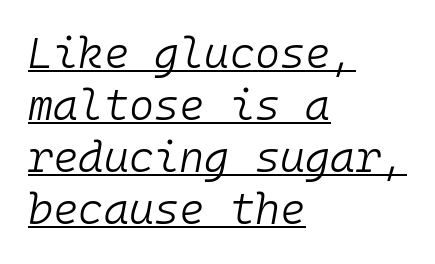
Fixed-width glyphs throughout — classic coding-font behaviour. These lines are set flush left with a ragged right edge. In terms of letterspacing, this is plain default setting. Stems here are at most as thick as an everyday book face. When letters slant like this, we call the style italic. In designer terms, the underline attribute is active on this setting.
